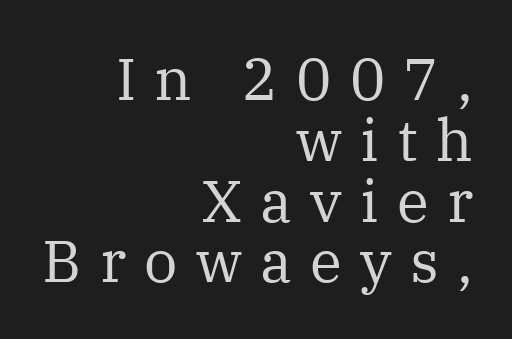
{"serif": "yes", "italic": "no", "bold": "no", "weight": "regular", "width": "normal", "stroke_contrast": "medium", "x_height": "medium", "monospaced": "no", "underline": "no", "align": "right", "line_spacing": "tight", "line_spacing_ratio": 1.03, "letter_spacing": "wide", "letter_spacing_em": 0.31, "glyph_px": 59}
